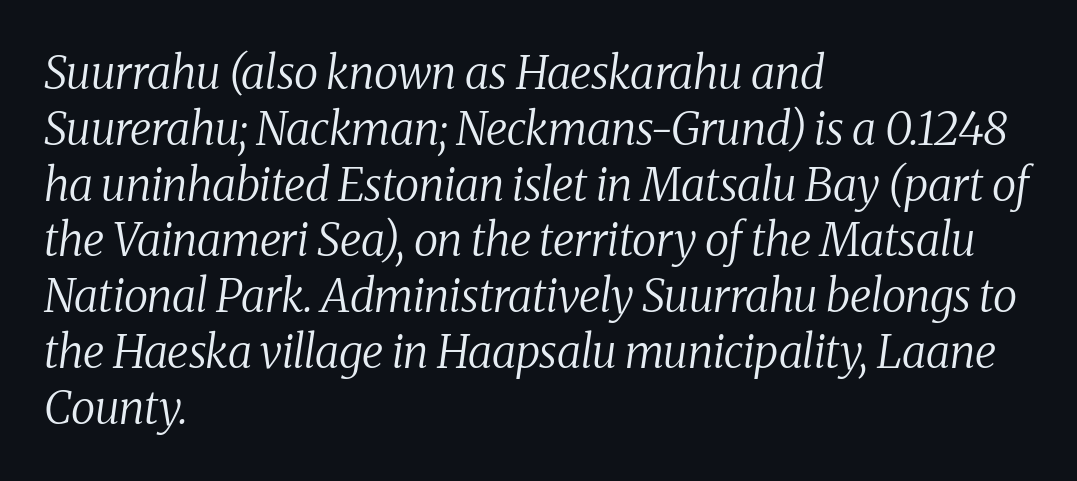
{"serif": "yes", "italic": "yes", "lean": "right", "slant_degrees": 8, "bold": "no", "weight": "regular", "width": "normal", "stroke_contrast": "medium", "x_height": "medium", "monospaced": "no", "underline": "no", "align": "left", "line_spacing_ratio": 1.24, "letter_spacing": "normal", "letter_spacing_em": 0.0, "glyph_px": 45}
